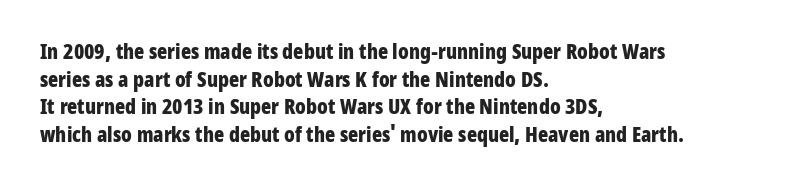
The image shows 21 px bold type, upright; set left-aligned, normal line spacing (1.32x), normal letter spacing, not underlined.
